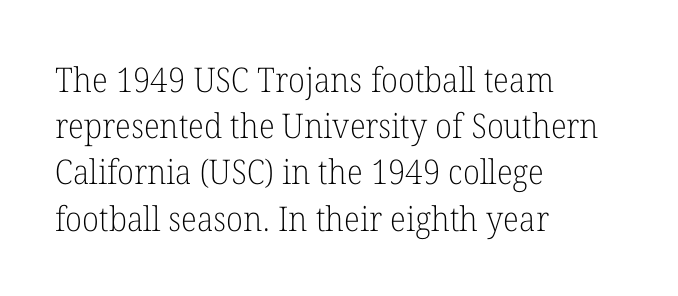
Q: Is the text bold? A: No.
Q: Is the text italic (slanted)? A: No, it is upright.
Q: Is the typeface a serif or a sans-serif typeface? A: Serif.
Q: Is the text underlined? A: No.
Q: How is the paragraph aligned? A: Left-aligned.
Q: Is the spacing between letters normal or unusually wide? A: Normal.
Q: Is the spacing between lines tight, normal or loose? A: Normal.
Q: Width (condensed, normal, or wide)? A: Normal.
Q: Stroke contrast? A: Low.
Q: x-height? A: Medium.
Q: Monospaced? A: No.
